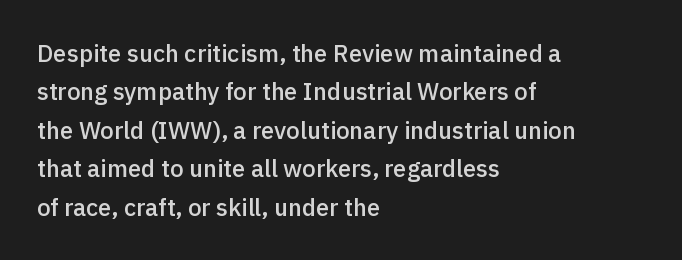
The image shows 24 px text type, upright; set left-aligned, normal line spacing (1.6x), normal letter spacing, not underlined.
